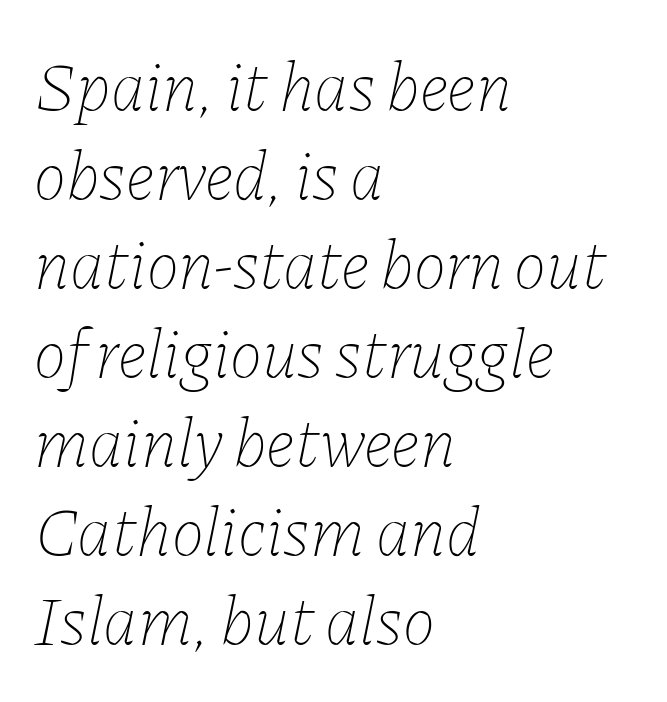
The image shows 69 px thin type, italic (leaning right); set left-aligned, normal line spacing (1.29x), normal letter spacing, not underlined; low stroke contrast and a medium x-height.
